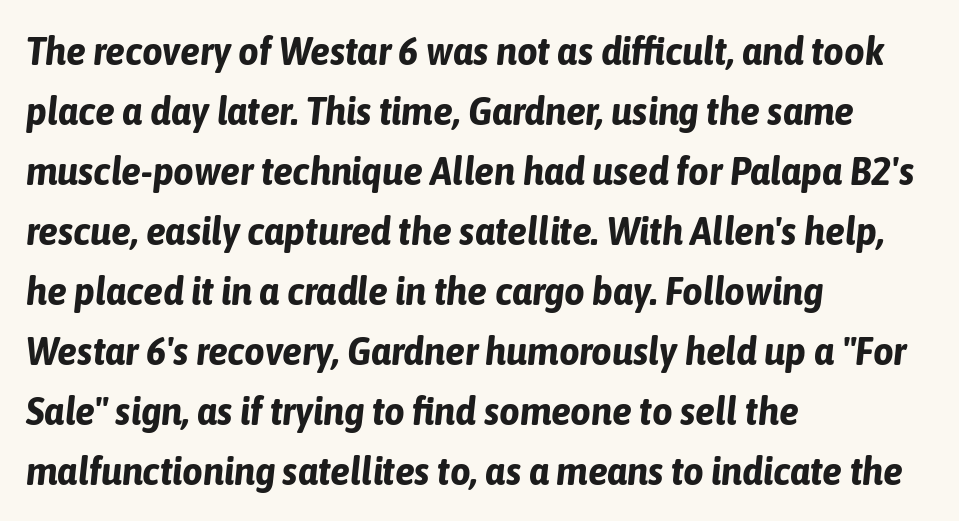
This sample uses an oblique cut, with every glyph tilted off the vertical. This rendering uses left alignment, leaving the right contour irregular. Think of a printed novel: that variable character pitch is what you see here. Look at the stroke-to-counter ratio: heavy, a bold.
